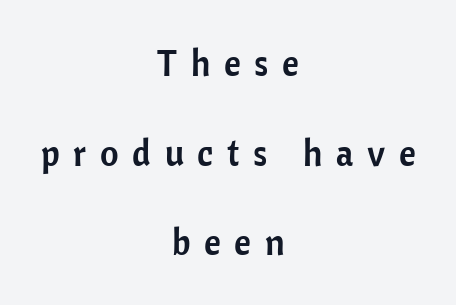
Airy leading. Grotesque or geometric, the face here clearly has no serifs. This sample uses an upright cut, with every glyph sitting square on the baseline. This rendering widens character spacing well past its baseline value.
